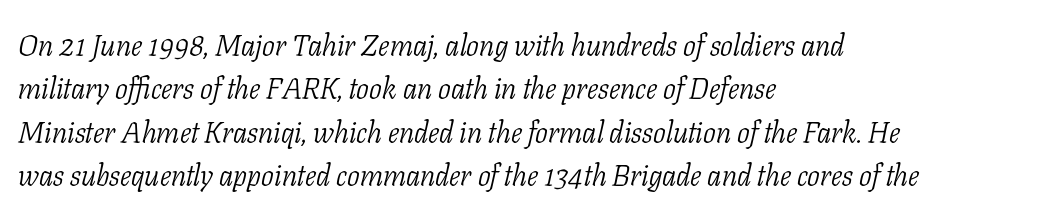
Q: Is the text bold? A: No.
Q: Is the text italic (slanted)? A: Yes, it leans right by about 11 degrees.
Q: Is the typeface a serif or a sans-serif typeface? A: Serif.
Q: Is the text underlined? A: No.
Q: How is the paragraph aligned? A: Left-aligned.
Q: Is the spacing between letters normal or unusually wide? A: Normal.
Q: Is the spacing between lines tight, normal or loose? A: Normal.
Q: Width (condensed, normal, or wide)? A: Condensed.
Q: Stroke contrast? A: Low.
Q: x-height? A: Medium.
Q: Monospaced? A: No.
